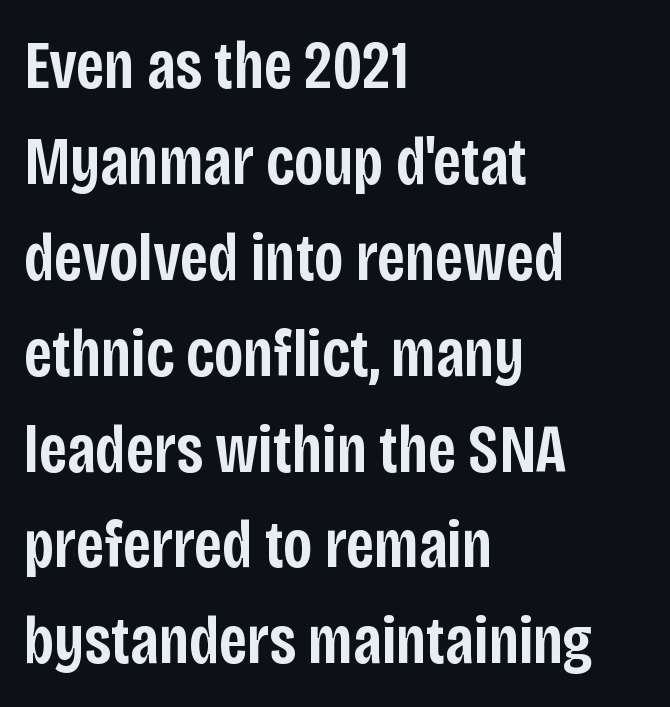
{"serif": "no", "italic": "no", "bold": "semi", "weight": "semibold", "width": "condensed", "stroke_contrast": "low", "x_height": "large", "monospaced": "no", "underline": "no", "align": "left", "line_spacing": "normal", "line_spacing_ratio": 1.41, "letter_spacing": "normal", "letter_spacing_em": 0.0, "glyph_px": 68}
